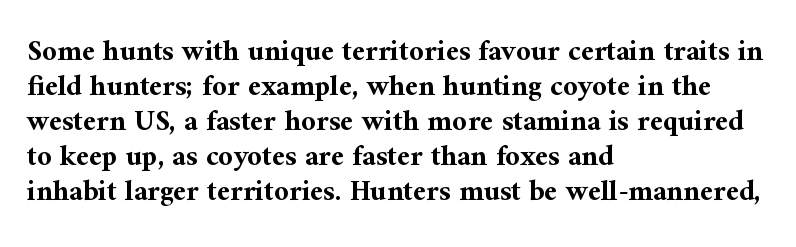
The image shows 29 px bold serif type, upright; set left-aligned, line spacing 1.21x, normal letter spacing, not underlined; medium stroke contrast and a medium x-height.
